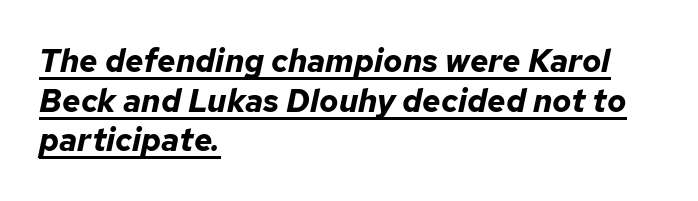
The image shows 32 px bold type, italic (leaning right); set left-aligned, line spacing 1.24x, normal letter spacing, underlined; low stroke contrast and a medium x-height.
